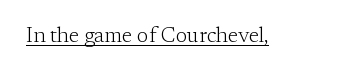
Q: Is the text bold? A: No.
Q: Is the text italic (slanted)? A: No, it is upright.
Q: Is the text underlined? A: Yes.
Q: Is the spacing between letters normal or unusually wide? A: Normal.
